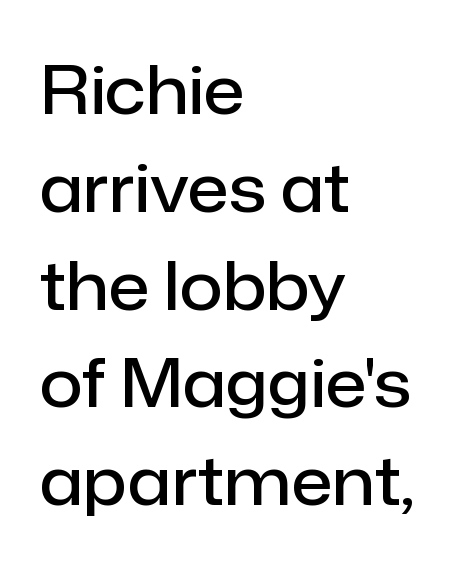
Q: Is the text bold? A: Semi-bold.
Q: Is the text italic (slanted)? A: No, it is upright.
Q: Is the typeface a serif or a sans-serif typeface? A: Sans-serif.
Q: Is the text underlined? A: No.
Q: How is the paragraph aligned? A: Left-aligned.
Q: Is the spacing between letters normal or unusually wide? A: Normal.
Q: Is the spacing between lines tight, normal or loose? A: Normal.
Q: Width (condensed, normal, or wide)? A: Normal.
Q: Stroke contrast? A: Low.
Q: x-height? A: Medium.
Q: Monospaced? A: No.
